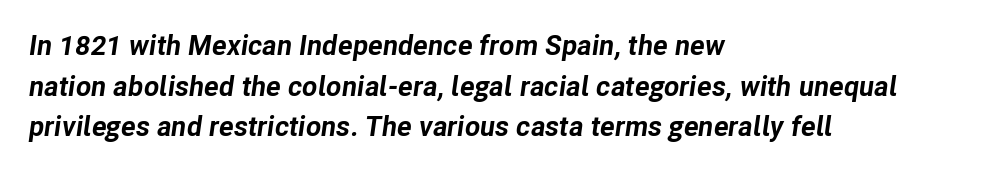
The image shows 28 px bold type, italic (leaning right); set left-aligned, normal line spacing (1.45x), normal letter spacing, not underlined; low stroke contrast and a medium x-height.
